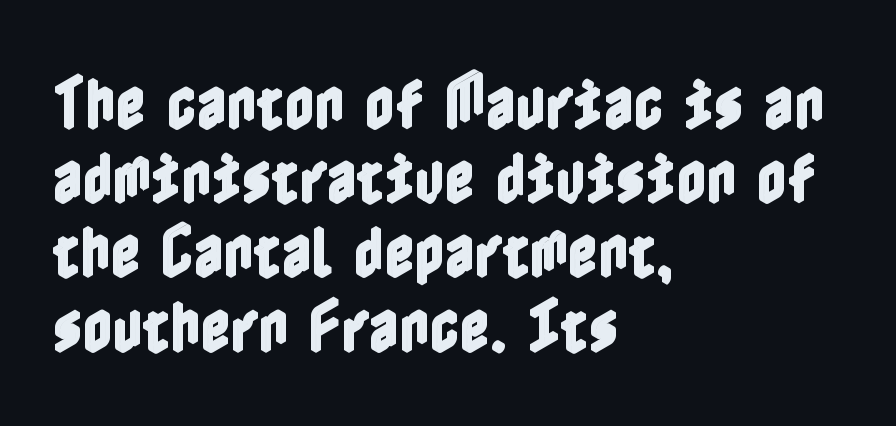
Q: Is the text italic (slanted)? A: No, it is upright.
Q: Is the text underlined? A: No.
Q: How is the paragraph aligned? A: Left-aligned.
Q: Is the spacing between letters normal or unusually wide? A: Normal.
Q: Is the spacing between lines tight, normal or loose? A: Normal.
Q: Width (condensed, normal, or wide)? A: Condensed.
Q: x-height? A: Medium.
